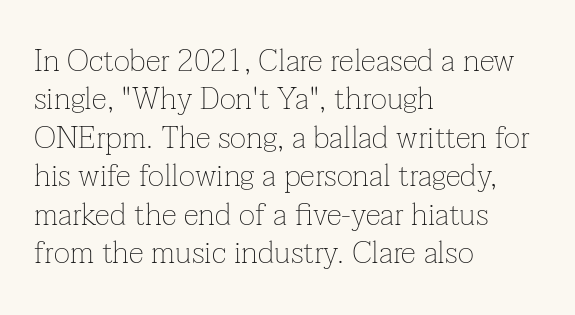
Style check: upright. Caption: multi-line text, flush left, ragged right. Stroke mass is kept to a normal reading level or below. Looks like regular typesetting: each glyph gets only the width it needs.
